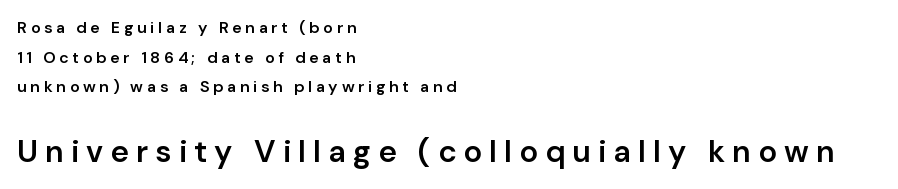
The image shows 31 px semibold sans-serif type, upright; set left-aligned, line spacing 1.85x, unusually wide letter spacing (+0.23 em), not underlined; the second (bottom) block is 1.94x larger; low stroke contrast and a medium x-height.
